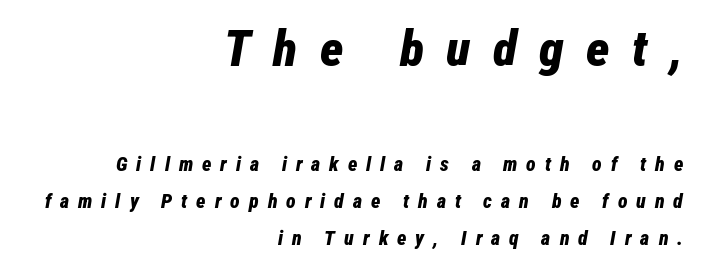
Q: Is the text bold? A: Yes.
Q: Is the text italic (slanted)? A: Yes, it leans right by about 12 degrees.
Q: Is the text underlined? A: No.
Q: How is the paragraph aligned? A: Right-aligned.
Q: Is the spacing between letters normal or unusually wide? A: Unusually wide.
Q: Which block of text is set in a larger size, the first (top) or the second (bottom)? A: The first (top) one.
Q: Width (condensed, normal, or wide)? A: Condensed.
Q: Stroke contrast? A: Low.
Q: x-height? A: Medium.
Q: Monospaced? A: No.
